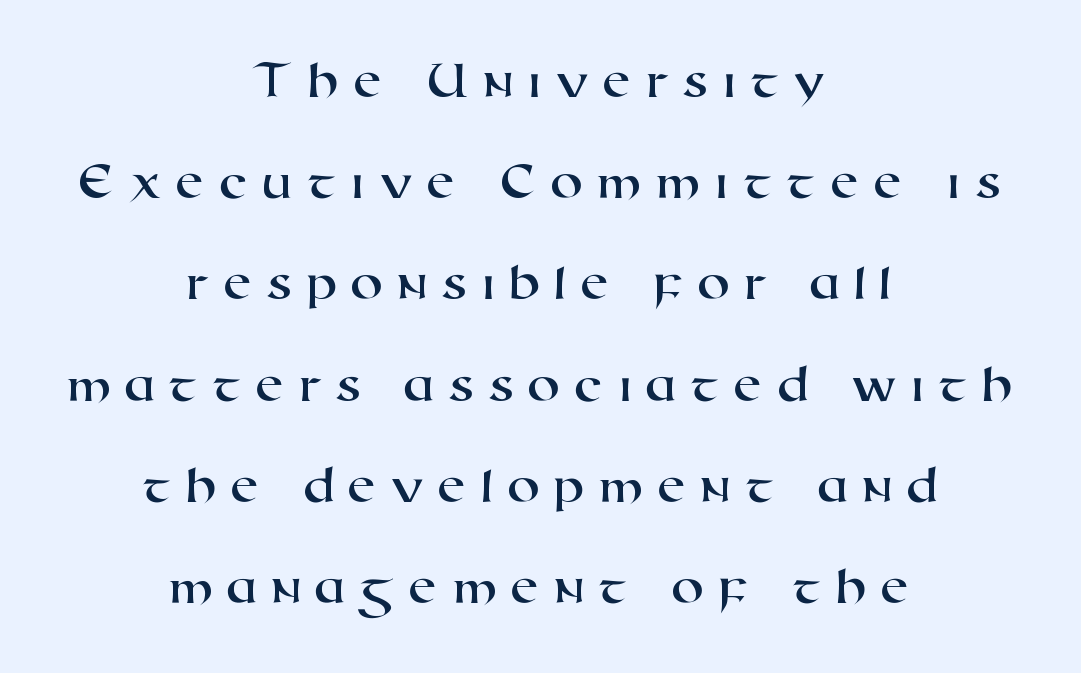
{"serif": "no", "width": "wide", "stroke_contrast": "high", "x_height": "medium", "monospaced": "no", "underline": "no", "align": "center", "line_spacing": "loose", "line_spacing_ratio": 1.91, "letter_spacing": "wide", "letter_spacing_em": 0.24, "glyph_px": 53}
